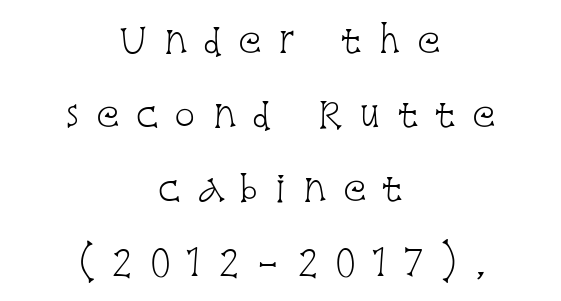
{"serif": "yes", "italic": "no", "bold": "no", "weight": "light", "width": "condensed", "stroke_contrast": "low", "x_height": "large", "monospaced": "no", "underline": "no", "align": "center", "line_spacing": "loose", "line_spacing_ratio": 2.11, "letter_spacing": "wide", "letter_spacing_em": 0.46, "glyph_px": 35}
